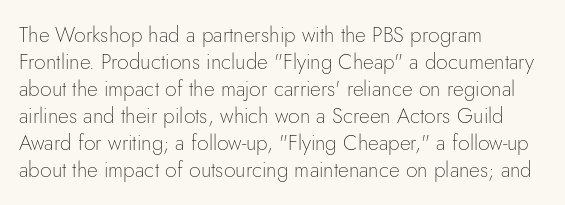
{"italic": "no", "bold": "no", "underline": "no", "align": "left", "line_spacing": "normal", "line_spacing_ratio": 1.29, "letter_spacing": "normal", "letter_spacing_em": 0.0, "glyph_px": 21}
